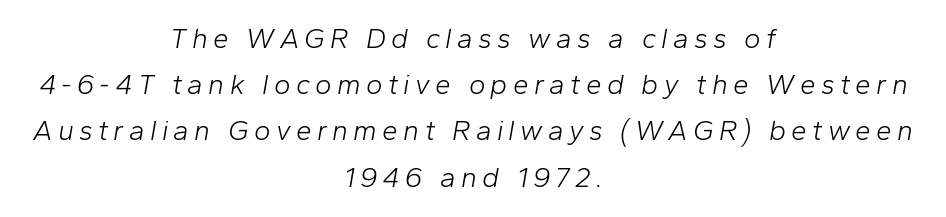
{"italic": "yes", "lean": "right", "slant_degrees": 10, "bold": "no", "weight": "light", "width": "normal", "stroke_contrast": "low", "x_height": "medium", "monospaced": "no", "underline": "no", "align": "center", "line_spacing": "normal", "line_spacing_ratio": 1.65, "glyph_px": 28}
